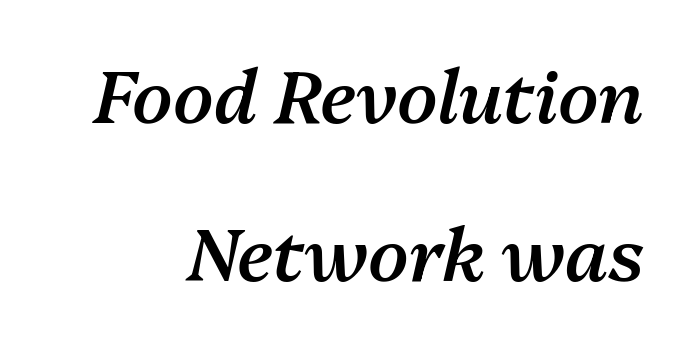
{"italic": "yes", "lean": "right", "slant_degrees": 13, "bold": "semi", "weight": "semibold", "width": "normal", "stroke_contrast": "medium", "x_height": "medium", "monospaced": "no", "underline": "no", "line_spacing": "loose", "line_spacing_ratio": 2.16, "letter_spacing": "normal", "letter_spacing_em": 0.0, "glyph_px": 73}
